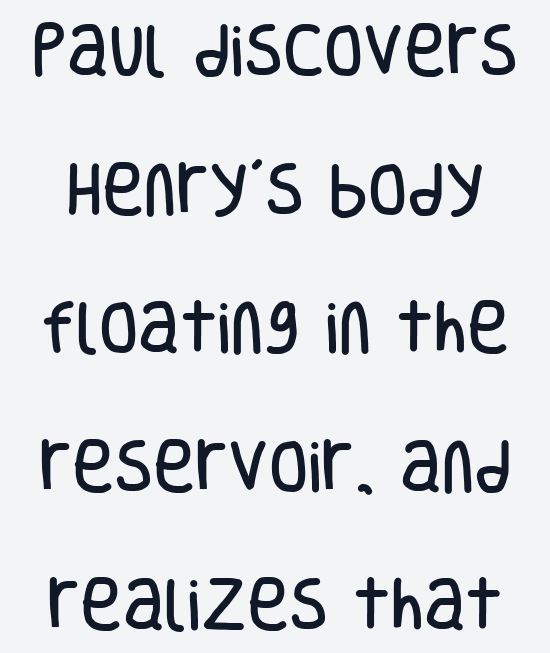
The image shows 57 px condensed sans-serif type, upright; set loose line spacing (2.43x), normal letter spacing, not underlined; low stroke contrast and a large x-height.
